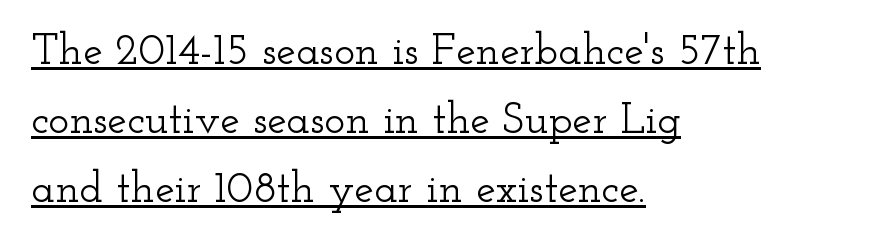
Q: Is the text italic (slanted)? A: No, it is upright.
Q: Is the typeface a serif or a sans-serif typeface? A: Serif.
Q: Is the text underlined? A: Yes.
Q: How is the paragraph aligned? A: Left-aligned.
Q: Is the spacing between letters normal or unusually wide? A: Normal.
Q: Is the spacing between lines tight, normal or loose? A: Normal.
Q: Width (condensed, normal, or wide)? A: Wide.
Q: Stroke contrast? A: Low.
Q: x-height? A: Small.
Q: Monospaced? A: No.
